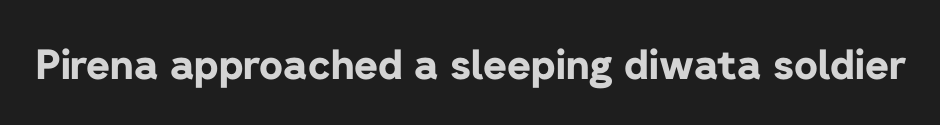
{"serif": "no", "italic": "no", "bold": "yes", "weight": "bold", "width": "normal", "stroke_contrast": "low", "x_height": "medium", "monospaced": "no", "underline": "no", "letter_spacing": "normal", "letter_spacing_em": 0.0, "glyph_px": 41}
